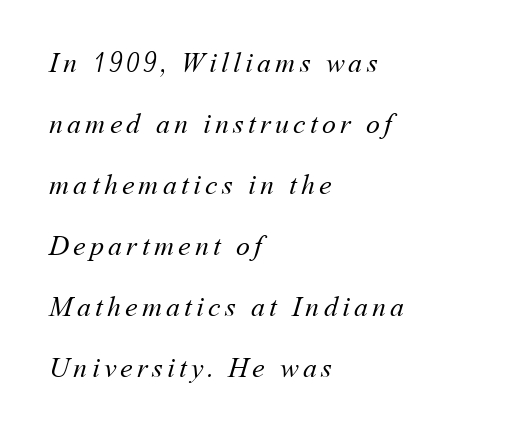
{"bold": "no", "weight": "regular", "width": "normal", "stroke_contrast": "medium", "x_height": "medium", "monospaced": "no", "underline": "no", "align": "left", "line_spacing": "loose", "line_spacing_ratio": 2.18, "glyph_px": 28}
